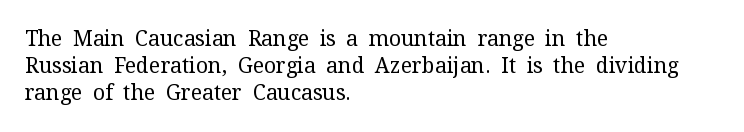
These lines keep a tight, regular rhythm from letter to letter. The rows are spaced the way most documents space them. Nothing heavy about these letters — not bold at all. A roman cut, with each character standing at attention. Check under the words: just untouched page. All the whitespace from short lines collects on the right.
